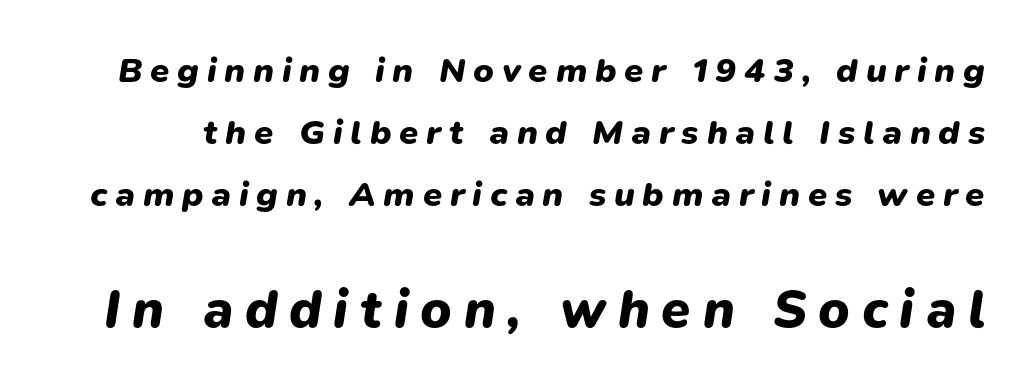
Q: Is the text bold? A: Yes.
Q: Is the text italic (slanted)? A: Yes, it leans right by about 9 degrees.
Q: Is the text underlined? A: No.
Q: Is the spacing between letters normal or unusually wide? A: Unusually wide.
Q: Which block of text is set in a larger size, the first (top) or the second (bottom)? A: The second (bottom) one.
Q: Width (condensed, normal, or wide)? A: Normal.
Q: Stroke contrast? A: Low.
Q: x-height? A: Medium.
Q: Monospaced? A: No.
